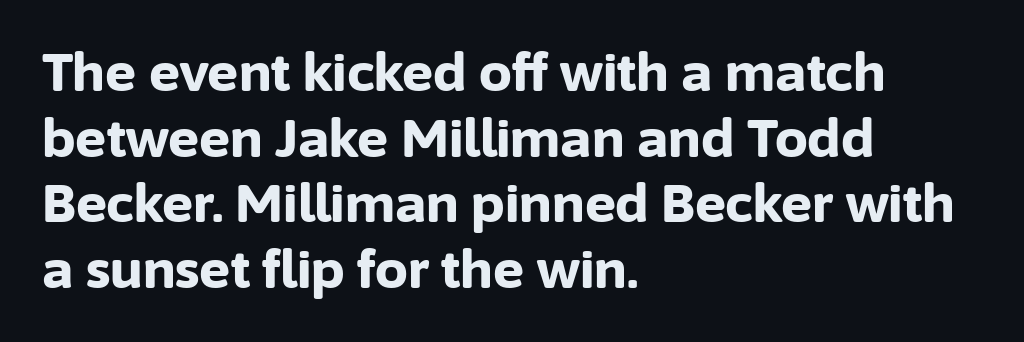
Spacing verdict: proportional, widths tailored to each character. The typesetting leans heavy: a genuine bold. The lines are quadded left. No feet cap the strokes, marking this as sans-serif type. Italic: no, the glyphs are upright roman. Honestly, the letter spacing is just normal — you wouldn't notice it.
